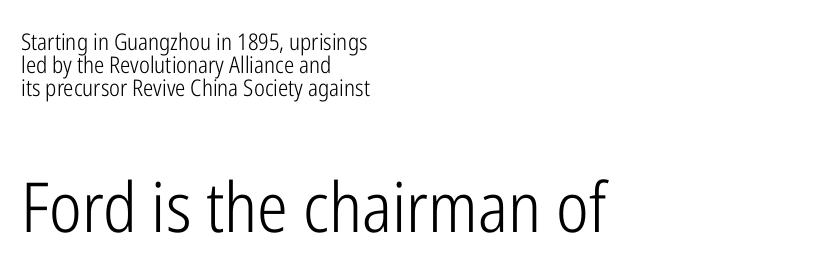
This rendering employs a face without finishing strokes, i.e., a sans-serif. The rendering uses a small line-height, squeezing the rows. This is roman type, the default non-slanted kind. Each row of text sits above clean, open space. Students, note that the glyphs here touch the page at normal intervals. All the whitespace from short lines collects on the right.
